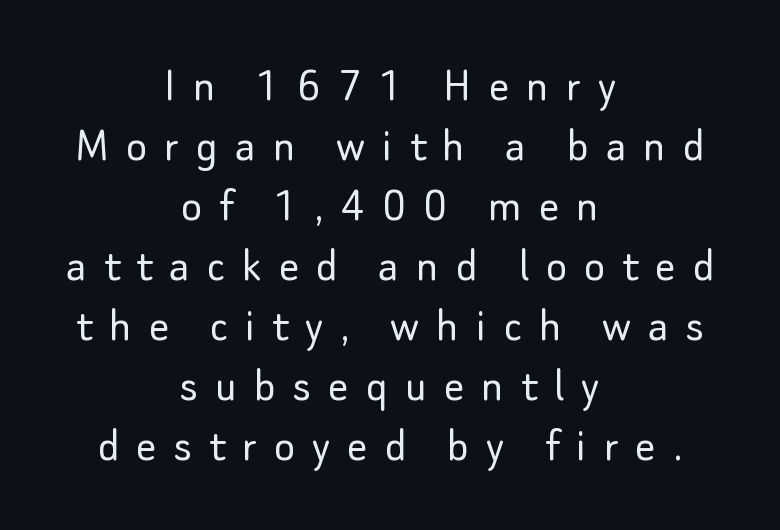
Q: Is the text bold? A: No.
Q: Is the text italic (slanted)? A: No, it is upright.
Q: Is the typeface a serif or a sans-serif typeface? A: Sans-serif.
Q: Is the text underlined? A: No.
Q: How is the paragraph aligned? A: Centered.
Q: Is the spacing between letters normal or unusually wide? A: Unusually wide.
Q: Width (condensed, normal, or wide)? A: Normal.
Q: Stroke contrast? A: Low.
Q: x-height? A: Small.
Q: Monospaced? A: No.
